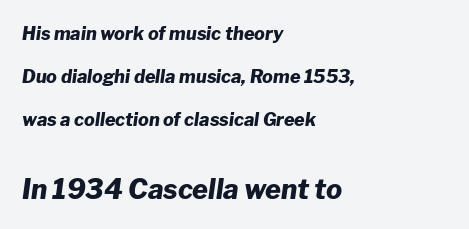
{"italic": "yes", "lean": "right", "slant_degrees": 8, "bold": "yes", "underline": "no", "align": "left", "line_spacing": "loose", "line_spacing_ratio": 2.38, "letter_spacing": "normal", "letter_spacing_em": 0.0, "larger_block": "second", "size_ratio": 1.5, "glyph_px": 27}
